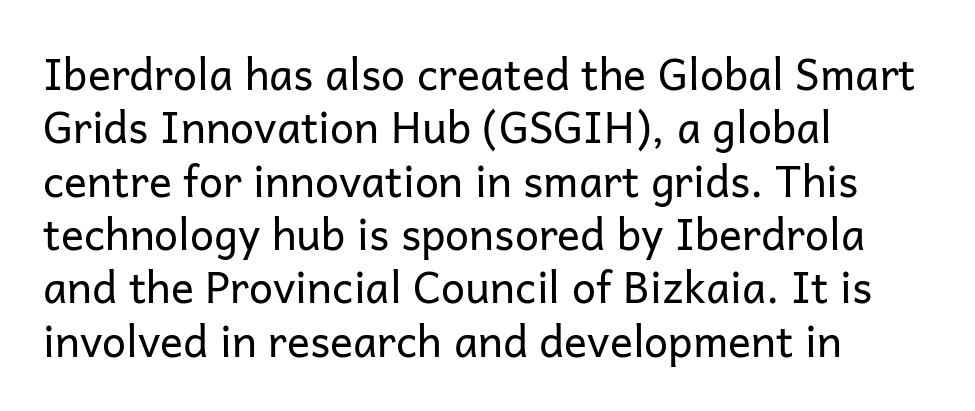
The image shows 43 px regular-weight sans-serif type, upright; set left-aligned, line spacing 1.24x, normal letter spacing, not underlined; low stroke contrast and a medium x-height.
